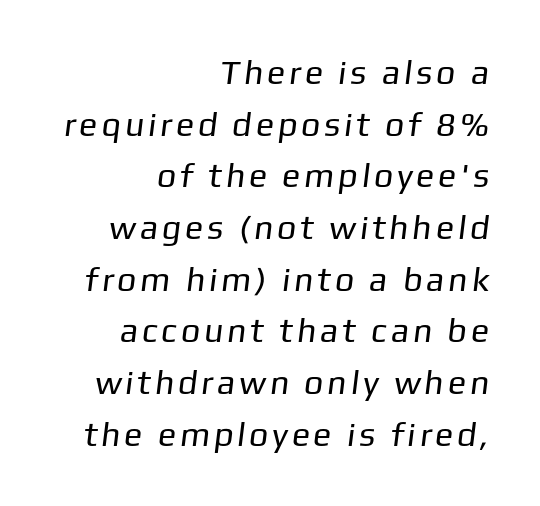
Is the stroke heavy? The answer is a plain regular-or-lighter. Teacher's note: observe the even right margin — that is flush-right alignment. The line-height multiplier appears to be the usual default. Only glyphs here, with clear space below each row. Think of a printed novel: that variable character pitch is what you see here.
